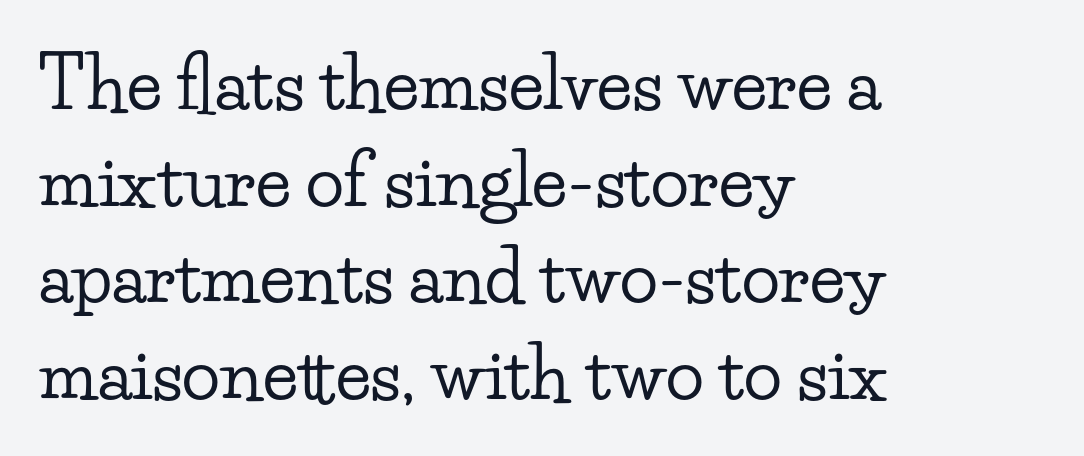
The image shows 71 px wide serif type, upright; set left-aligned, normal line spacing (1.36x), normal letter spacing, not underlined; low stroke contrast and a small x-height.
